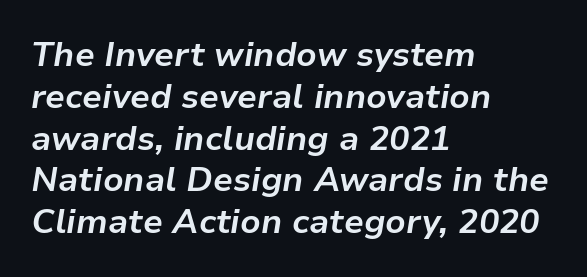
If you drew a ruler down the left edge, every line would touch it. Strong, thick strokes mark this as bold type. Note the varied advance widths — an 'i' is clearly narrower than an 'm'. No word sits above an underline. Does extra space separate the letters? No, they use regular spacing. The axis of the letterforms is tilted away from vertical.
